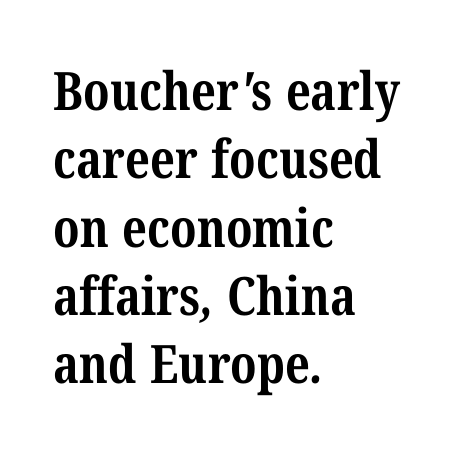
The lines in this sample share a left origin and differ only in where they stop. This sample keeps an unexceptional amount of space between lines. A full-strength bold gives these letters their thick strokes. The string is rendered with underlining switched off. What stands out about the letter spacing? Nothing — it is the standard amount.
